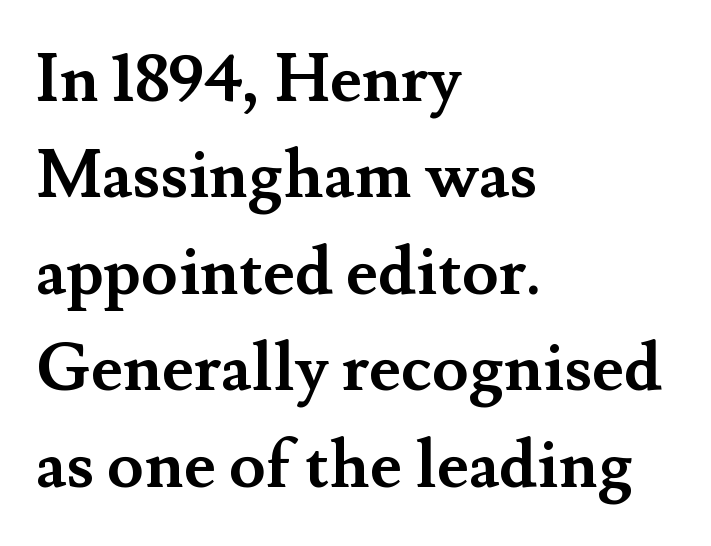
The image shows 67 px semibold serif type, upright; set left-aligned, normal line spacing (1.44x), normal letter spacing, not underlined; medium stroke contrast and a small x-height.
